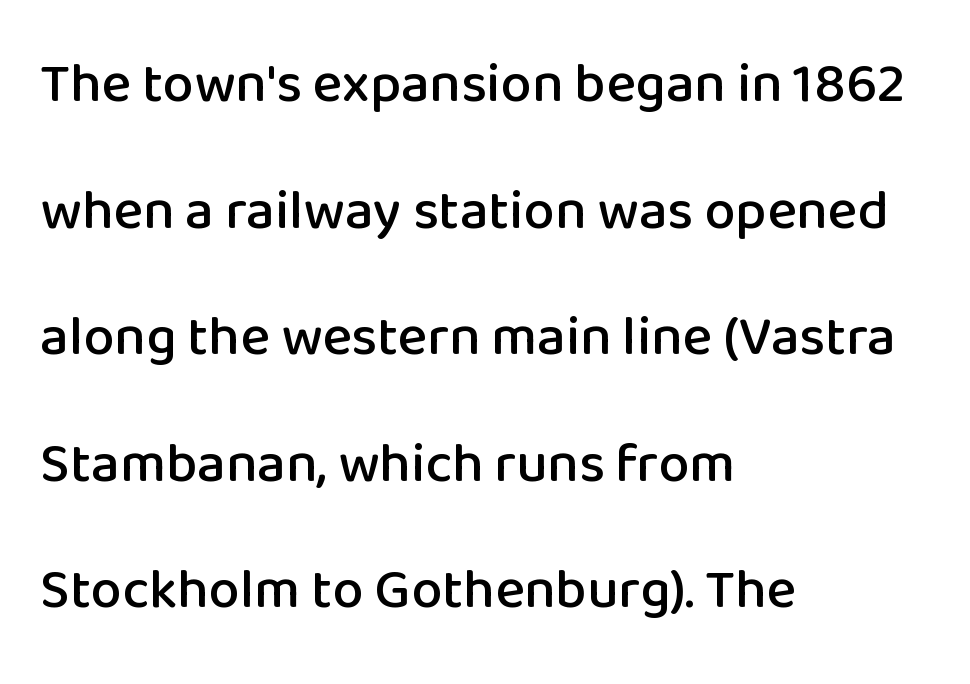
Q: Is the text italic (slanted)? A: No, it is upright.
Q: Is the typeface a serif or a sans-serif typeface? A: Sans-serif.
Q: Is the text underlined? A: No.
Q: How is the paragraph aligned? A: Left-aligned.
Q: Is the spacing between letters normal or unusually wide? A: Normal.
Q: Is the spacing between lines tight, normal or loose? A: Loose.
Q: Width (condensed, normal, or wide)? A: Normal.
Q: Stroke contrast? A: Low.
Q: x-height? A: Medium.
Q: Monospaced? A: No.
